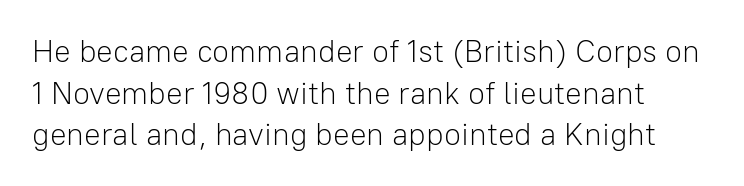
Q: Is the text bold? A: No.
Q: Is the text italic (slanted)? A: No, it is upright.
Q: Is the typeface a serif or a sans-serif typeface? A: Sans-serif.
Q: Is the text underlined? A: No.
Q: Is the spacing between letters normal or unusually wide? A: Normal.
Q: Is the spacing between lines tight, normal or loose? A: Normal.
Q: Width (condensed, normal, or wide)? A: Normal.
Q: Stroke contrast? A: Low.
Q: x-height? A: Medium.
Q: Monospaced? A: No.
